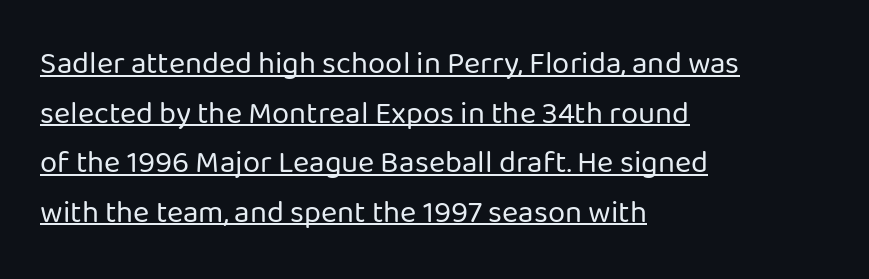
The image shows 31 px regular-weight sans-serif type, upright; set left-aligned, normal line spacing (1.6x), normal letter spacing, underlined; low stroke contrast and a medium x-height.
